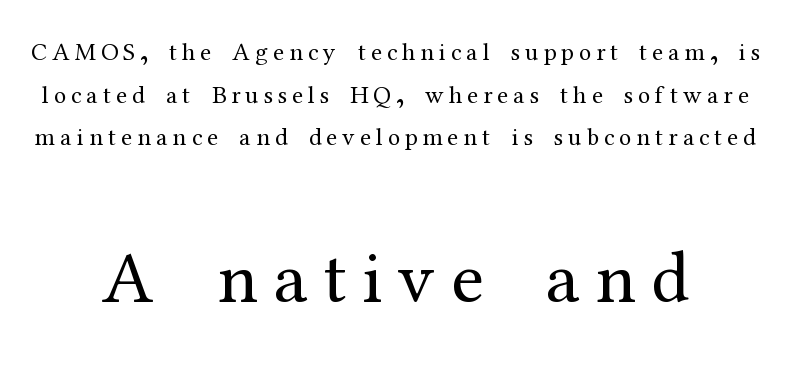
Stroke mass is kept to a normal reading level or below. The letters are spread apart with noticeably loose tracking. Underlining? Definitely not there. Vertical strokes here are truly vertical. Old-style or modern, the face here clearly has serifs.
